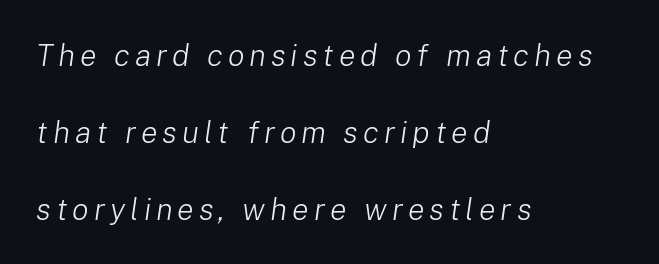
Q: Is the text bold? A: No.
Q: Is the text italic (slanted)? A: Yes, it leans right by about 8 degrees.
Q: Is the text underlined? A: No.
Q: How is the paragraph aligned? A: Left-aligned.
Q: Is the spacing between lines tight, normal or loose? A: Loose.
Q: Width (condensed, normal, or wide)? A: Normal.
Q: Stroke contrast? A: Low.
Q: x-height? A: Medium.
Q: Monospaced? A: No.
